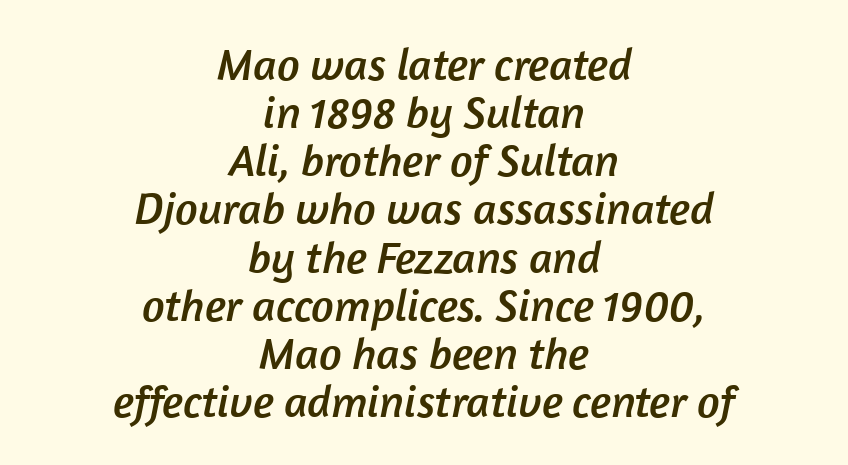
The image shows 45 px sans-serif type; set centered, tight line spacing (1.07x), normal letter spacing, not underlined; low stroke contrast and a medium x-height.
